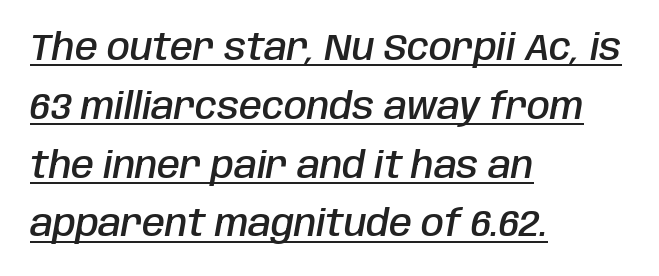
The image shows 37 px semibold, condensed type, italic (leaning right); set left-aligned, normal line spacing (1.59x), normal letter spacing, underlined; low stroke contrast and a large x-height.
